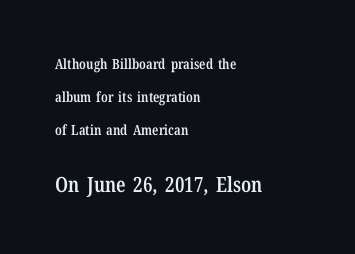
The emphasis by scale lands on block number two, below. No italicization has been applied; the sample stays upright. Typesetter's note: demi weight, one step under bold. If you measured baseline to baseline, you'd find a long distance. Line beginnings align vertically; line endings do not. Tracking value appears to be zero — textbook default spacing.
